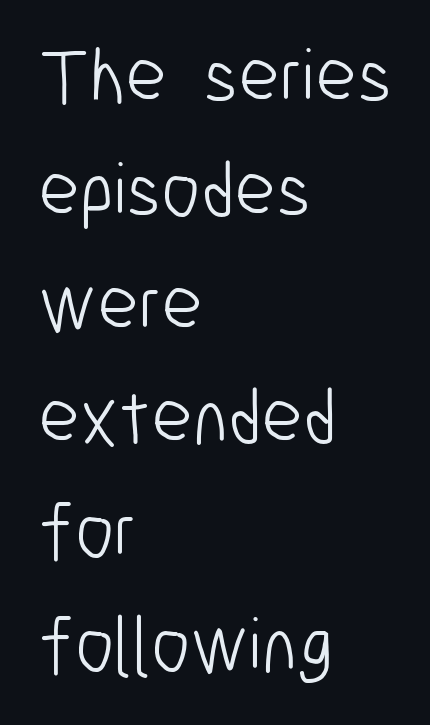
Q: Is the text bold? A: No.
Q: Is the text italic (slanted)? A: No, it is upright.
Q: Is the typeface a serif or a sans-serif typeface? A: Sans-serif.
Q: Is the text underlined? A: No.
Q: How is the paragraph aligned? A: Left-aligned.
Q: Is the spacing between letters normal or unusually wide? A: Normal.
Q: Is the spacing between lines tight, normal or loose? A: Normal.
Q: Width (condensed, normal, or wide)? A: Condensed.
Q: Stroke contrast? A: Low.
Q: x-height? A: Medium.
Q: Monospaced? A: No.
